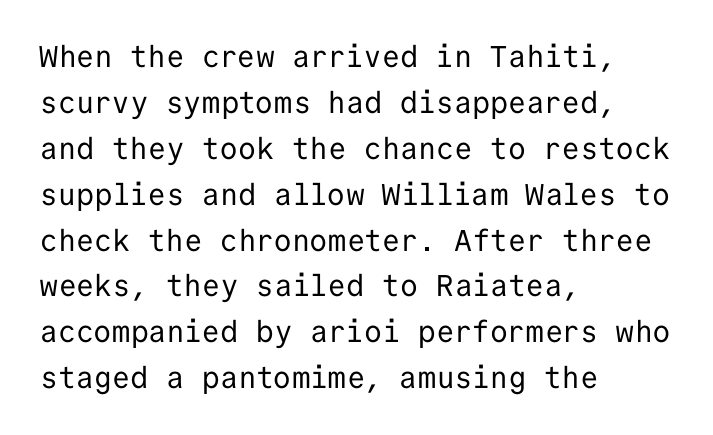
The image shows 30 px regular-weight sans-serif type, upright, monospaced; set left-aligned, normal line spacing (1.53x), normal letter spacing, not underlined; low stroke contrast and a medium x-height.
